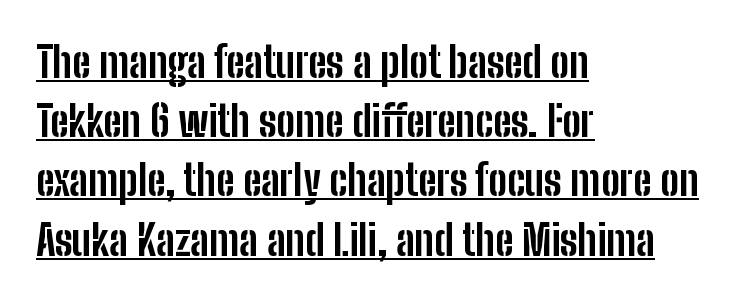
This sample is left-justified, so line endings fall wherever the words run out. Tall strokes in this sample are plumb rather than angled. This sample keeps an unexceptional amount of space between lines. Letter spacing: default. The rendering uses a bold face; every stroke is thick and dark.
